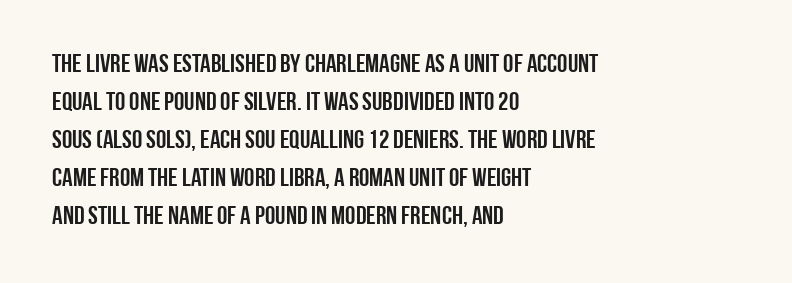
Vertical strokes here are truly vertical. Inter-character spacing is left at the font's built-in metrics. Beneath every word, the page is bare. The typesetter chose a ragged-right arrangement here. Quick note: interline space is typical.
